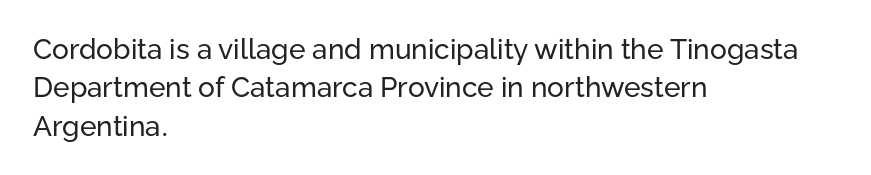
{"serif": "no", "italic": "no", "bold": "no", "weight": "regular", "width": "normal", "stroke_contrast": "low", "x_height": "medium", "monospaced": "no", "underline": "no", "align": "left", "line_spacing": "normal", "line_spacing_ratio": 1.37, "letter_spacing": "normal", "letter_spacing_em": 0.0, "glyph_px": 28}
